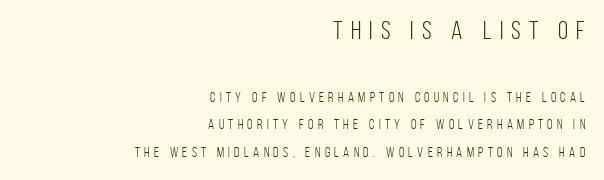
These lines are set flush right with a ragged left edge. Tracking value appears strongly positive — letters spread wide. The strokes carry an ordinary text weight at most. The string is rendered with underlining switched off. Size hierarchy here favors the leading block over the trailing one.
